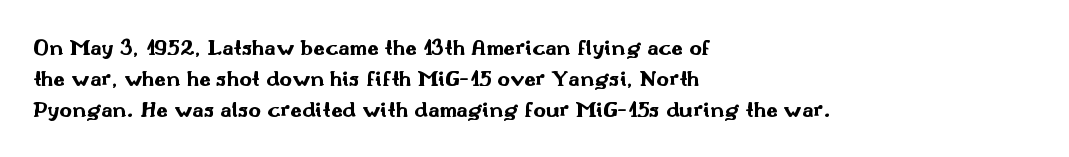
The image shows 24 px bold type, upright; set left-aligned, normal line spacing (1.3x), normal letter spacing, not underlined.
